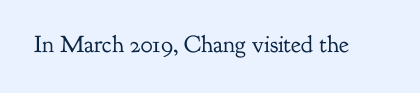
Q: Is the text bold? A: No.
Q: Is the text italic (slanted)? A: No, it is upright.
Q: Is the text underlined? A: No.
Q: Is the spacing between letters normal or unusually wide? A: Normal.
